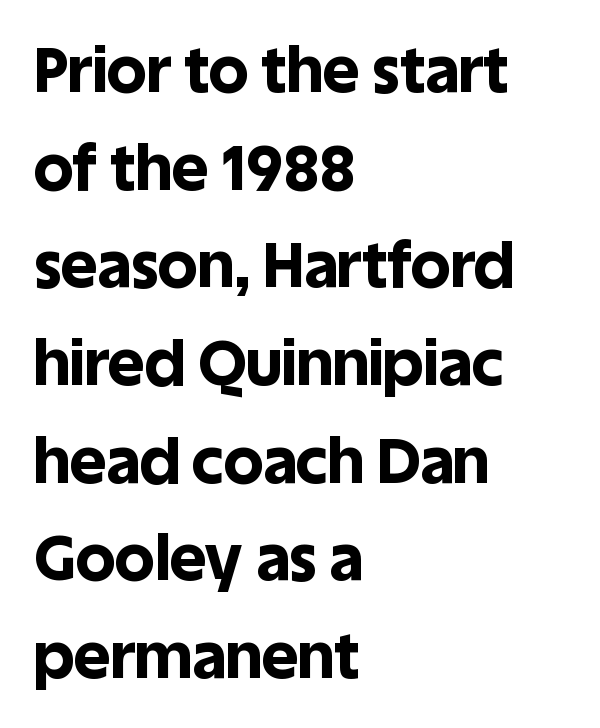
Q: Is the text bold? A: Yes.
Q: Is the text italic (slanted)? A: No, it is upright.
Q: Is the typeface a serif or a sans-serif typeface? A: Sans-serif.
Q: Is the text underlined? A: No.
Q: How is the paragraph aligned? A: Left-aligned.
Q: Is the spacing between letters normal or unusually wide? A: Normal.
Q: Is the spacing between lines tight, normal or loose? A: Normal.
Q: Width (condensed, normal, or wide)? A: Normal.
Q: x-height? A: Large.
Q: Monospaced? A: No.
